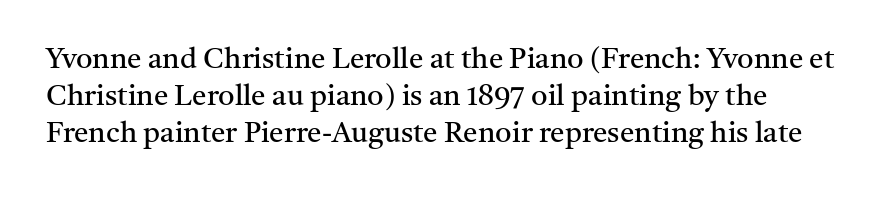
No word sits above an underline. No letter is thick-stroked: the sample isn't bold. A typesetter would call this zero additional tracking. Unlike a clean sans, this face finishes its strokes with serifs. What's the leading like? Ordinary, nothing unusual.
